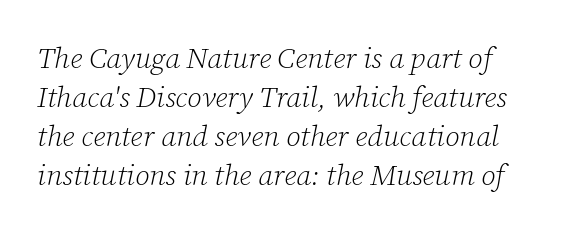
The image shows 29 px light serif type, italic (leaning right); set normal line spacing (1.35x), normal letter spacing, not underlined; low stroke contrast and a medium x-height.
